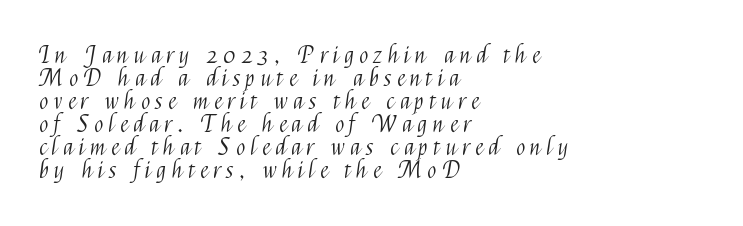
{"bold": "no", "underline": "no", "align": "left", "line_spacing": "tight", "line_spacing_ratio": 0.96, "letter_spacing": "wide", "letter_spacing_em": 0.24, "glyph_px": 24}
